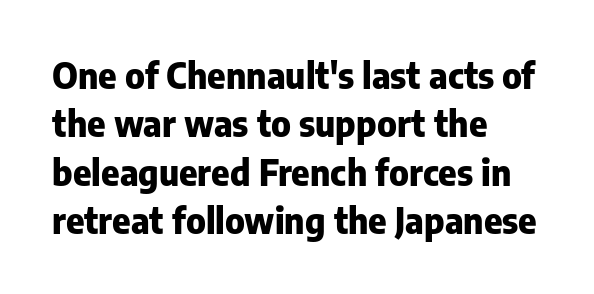
Q: Is the text bold? A: Yes.
Q: Is the text italic (slanted)? A: No, it is upright.
Q: Is the typeface a serif or a sans-serif typeface? A: Sans-serif.
Q: Is the text underlined? A: No.
Q: How is the paragraph aligned? A: Left-aligned.
Q: Is the spacing between letters normal or unusually wide? A: Normal.
Q: Is the spacing between lines tight, normal or loose? A: Normal.
Q: Width (condensed, normal, or wide)? A: Normal.
Q: Stroke contrast? A: Low.
Q: x-height? A: Medium.
Q: Monospaced? A: No.
